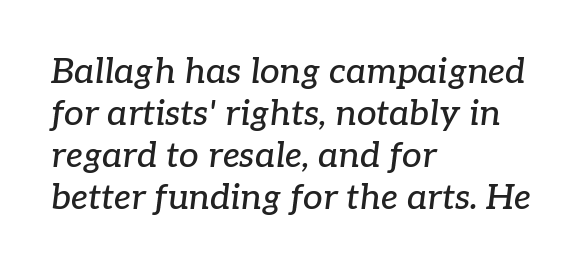
{"serif": "yes", "italic": "yes", "lean": "right", "slant_degrees": 7, "width": "normal", "stroke_contrast": "low", "x_height": "medium", "monospaced": "no", "underline": "no", "align": "left", "line_spacing_ratio": 1.2, "letter_spacing": "normal", "letter_spacing_em": 0.0, "glyph_px": 35}
